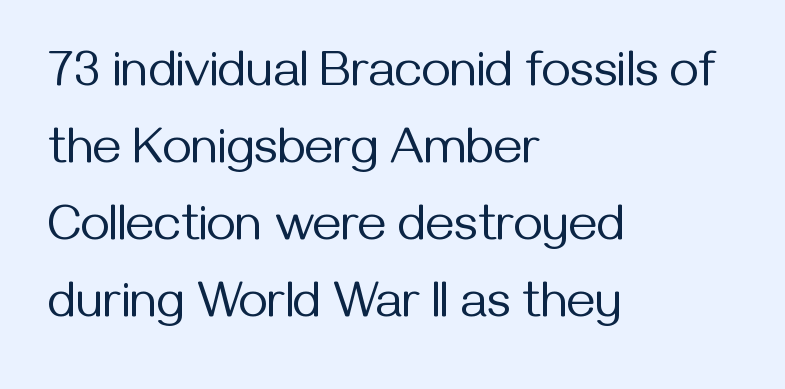
Q: Is the text bold? A: No.
Q: Is the text italic (slanted)? A: No, it is upright.
Q: Is the typeface a serif or a sans-serif typeface? A: Sans-serif.
Q: Is the text underlined? A: No.
Q: How is the paragraph aligned? A: Left-aligned.
Q: Is the spacing between letters normal or unusually wide? A: Normal.
Q: Is the spacing between lines tight, normal or loose? A: Normal.
Q: Width (condensed, normal, or wide)? A: Normal.
Q: Stroke contrast? A: Medium.
Q: x-height? A: Medium.
Q: Monospaced? A: No.
